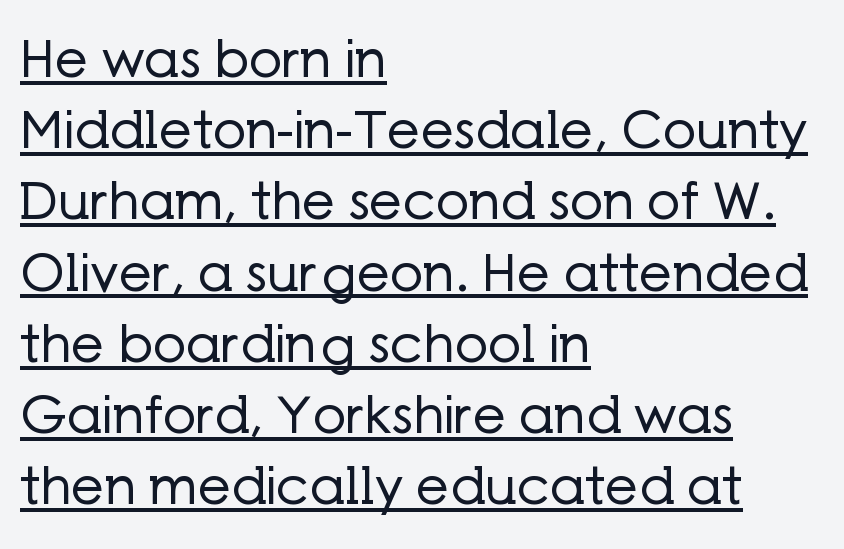
In CSS terms this would be text-align: left. The type sits square on the baseline with zero lean. No feet cap the strokes, marking this as sans-serif type. Check the space under the baseline: a stroke is drawn there. Leading matches the norm, producing a regular column. The horizontal fit of the characters is conventional and even.
